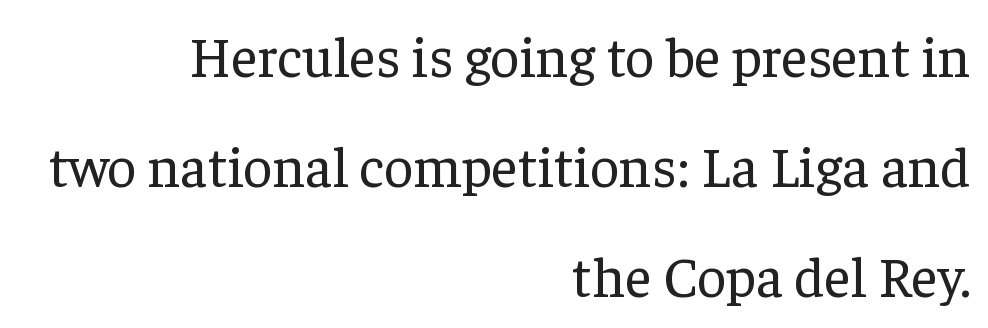
The image shows 57 px regular-weight serif type, upright; set right-aligned, loose line spacing (1.93x), normal letter spacing, not underlined; low stroke contrast and a medium x-height.
